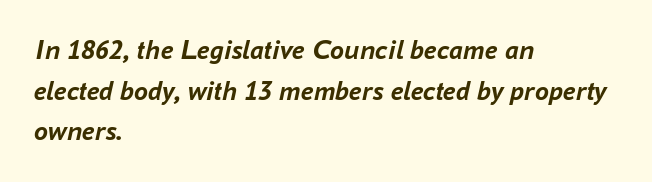
Horizontal bands of white between lines are of average thickness. Line starts are locked; line ends wander. These words are printed bold, with thick strokes throughout. Slant detected: the letters are inclined. Check under the words: just untouched page.
